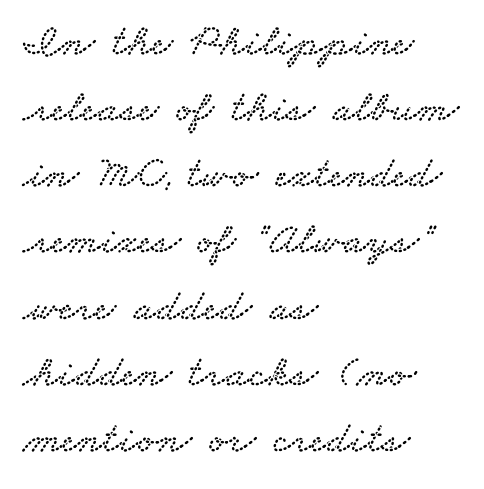
Q: Is the typeface a serif or a sans-serif typeface? A: Serif.
Q: Is the text underlined? A: No.
Q: How is the paragraph aligned? A: Left-aligned.
Q: Is the spacing between letters normal or unusually wide? A: Normal.
Q: Is the spacing between lines tight, normal or loose? A: Normal.
Q: Width (condensed, normal, or wide)? A: Wide.
Q: Stroke contrast? A: Low.
Q: x-height? A: Small.
Q: Monospaced? A: No.
